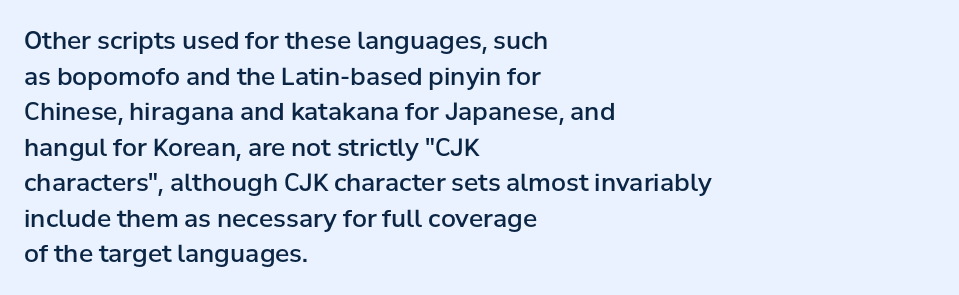
Q: Is the text bold? A: Semi-bold.
Q: Is the text italic (slanted)? A: No, it is upright.
Q: Is the text underlined? A: No.
Q: How is the paragraph aligned? A: Left-aligned.
Q: Is the spacing between letters normal or unusually wide? A: Normal.
Q: Is the spacing between lines tight, normal or loose? A: Normal.
